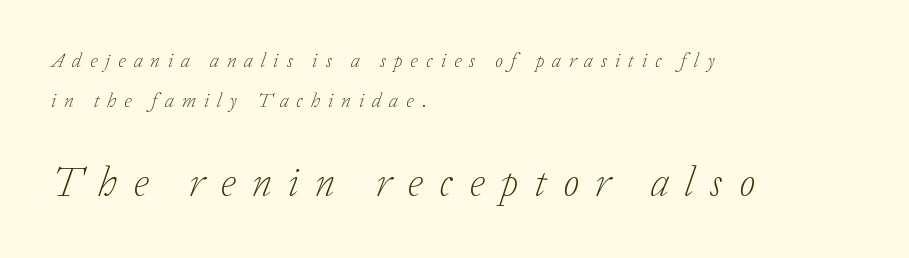
Q: Is the text bold? A: No.
Q: Is the text italic (slanted)? A: Yes, it leans right by about 20 degrees.
Q: Is the typeface a serif or a sans-serif typeface? A: Serif.
Q: Is the text underlined? A: No.
Q: How is the paragraph aligned? A: Left-aligned.
Q: Is the spacing between letters normal or unusually wide? A: Unusually wide.
Q: Is the spacing between lines tight, normal or loose? A: Loose.
Q: Which block of text is set in a larger size, the first (top) or the second (bottom)? A: The second (bottom) one.
Q: Width (condensed, normal, or wide)? A: Normal.
Q: Stroke contrast? A: Low.
Q: x-height? A: Medium.
Q: Monospaced? A: No.
